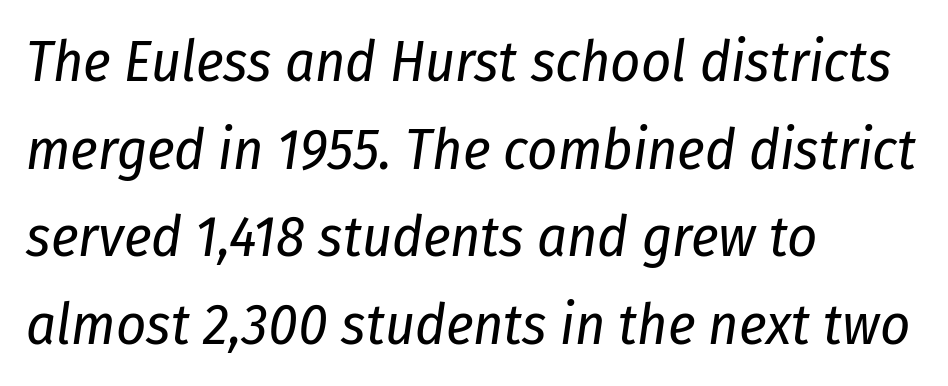
{"italic": "yes", "lean": "right", "slant_degrees": 8, "bold": "no", "weight": "regular", "width": "condensed", "stroke_contrast": "low", "x_height": "medium", "monospaced": "no", "underline": "no", "align": "left", "line_spacing": "normal", "line_spacing_ratio": 1.51, "letter_spacing": "normal", "letter_spacing_em": 0.0, "glyph_px": 58}
